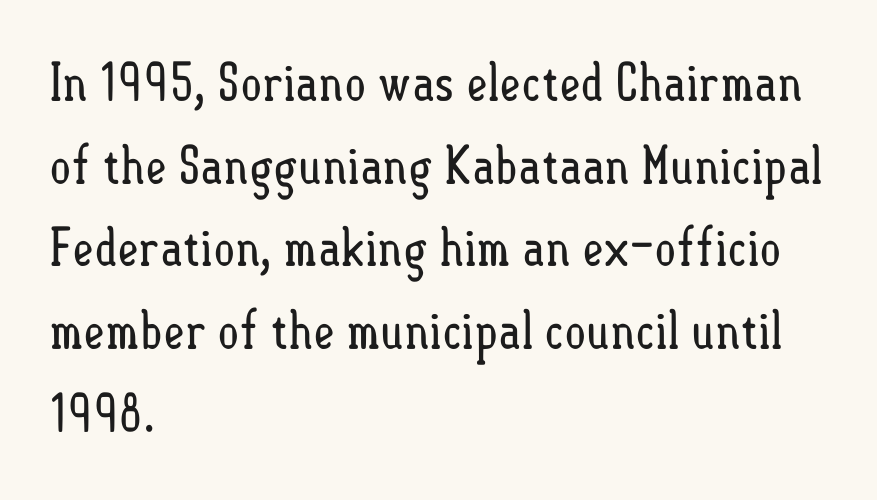
Q: Is the text bold? A: No.
Q: Is the text italic (slanted)? A: No, it is upright.
Q: Is the text underlined? A: No.
Q: How is the paragraph aligned? A: Left-aligned.
Q: Is the spacing between letters normal or unusually wide? A: Normal.
Q: Is the spacing between lines tight, normal or loose? A: Normal.
Q: Width (condensed, normal, or wide)? A: Condensed.
Q: Stroke contrast? A: Low.
Q: x-height? A: Small.
Q: Monospaced? A: No.
